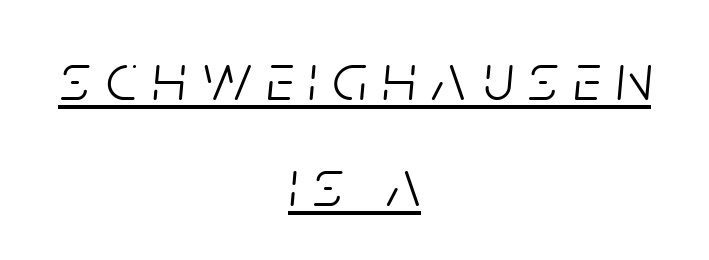
Q: Is the text bold? A: No.
Q: Is the text italic (slanted)? A: Yes, it leans right by about 5 degrees.
Q: Is the text underlined? A: Yes.
Q: How is the paragraph aligned? A: Centered.
Q: Is the spacing between letters normal or unusually wide? A: Unusually wide.
Q: Is the spacing between lines tight, normal or loose? A: Normal.
Q: Width (condensed, normal, or wide)? A: Condensed.
Q: Stroke contrast? A: Low.
Q: x-height? A: Large.
Q: Monospaced? A: No.
